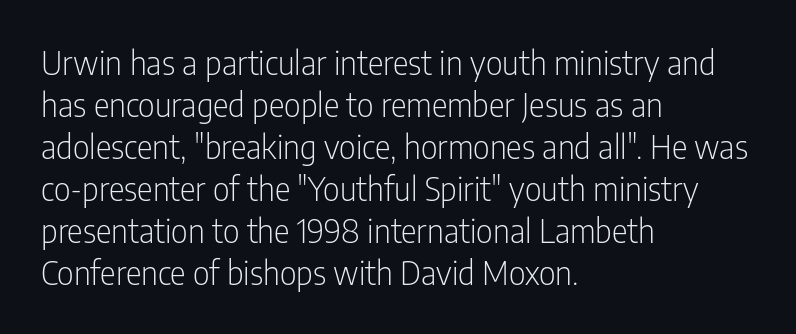
The typeface has the unassuming heft of standard copy or less. The zone under the glyphs is completely vacant. This is sans-serif lettering, the kind often seen on screens and signage. Nobody touched the tracking dial on this one. Character widths vary here, with narrow letters taking less room than wide ones.
